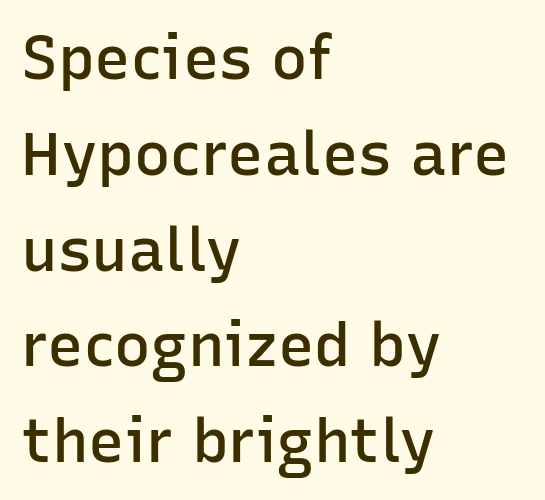
{"serif": "no", "italic": "no", "bold": "semi", "weight": "semibold", "width": "normal", "stroke_contrast": "low", "x_height": "medium", "monospaced": "no", "underline": "no", "align": "left", "line_spacing": "normal", "line_spacing_ratio": 1.57, "letter_spacing": "normal", "letter_spacing_em": 0.0, "glyph_px": 61}
